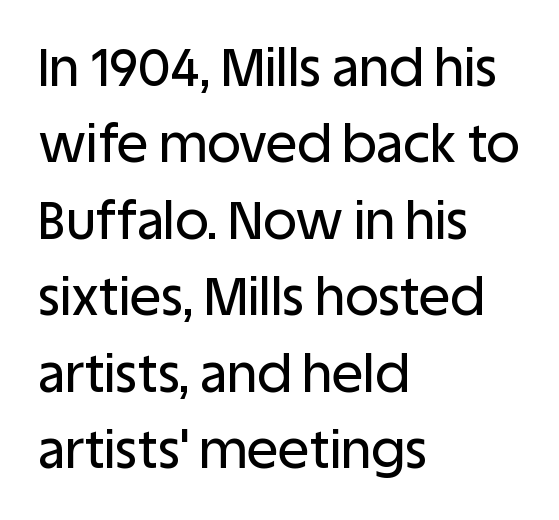
Q: Is the text italic (slanted)? A: No, it is upright.
Q: Is the typeface a serif or a sans-serif typeface? A: Sans-serif.
Q: Is the text underlined? A: No.
Q: How is the paragraph aligned? A: Left-aligned.
Q: Is the spacing between letters normal or unusually wide? A: Normal.
Q: Is the spacing between lines tight, normal or loose? A: Normal.
Q: Width (condensed, normal, or wide)? A: Normal.
Q: Stroke contrast? A: Low.
Q: x-height? A: Large.
Q: Monospaced? A: No.
